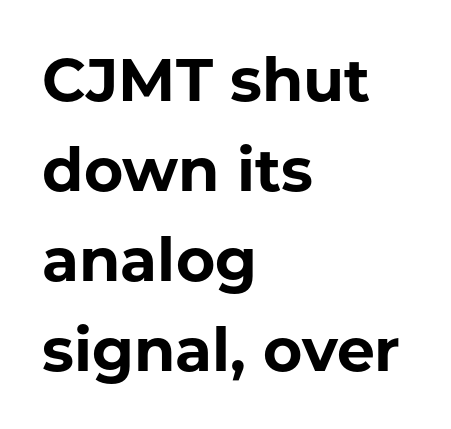
The image shows 60 px bold sans-serif type, upright; set left-aligned, normal line spacing (1.5x), normal letter spacing, not underlined; low stroke contrast and a medium x-height.
